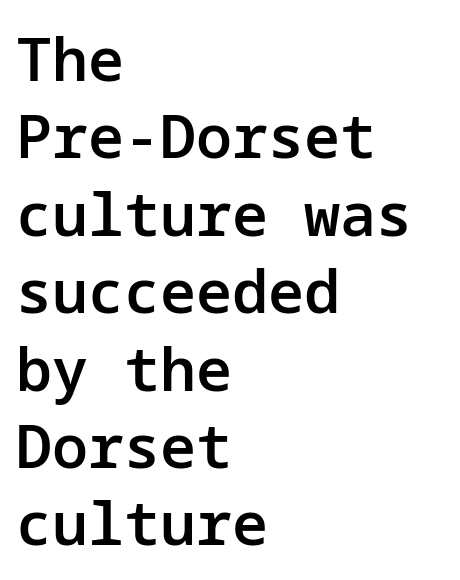
{"serif": "no", "italic": "no", "bold": "semi", "weight": "semibold", "width": "normal", "stroke_contrast": "low", "x_height": "medium", "underline": "no", "align": "left", "line_spacing": "normal", "line_spacing_ratio": 1.29, "letter_spacing": "normal", "letter_spacing_em": 0.0, "glyph_px": 60}
